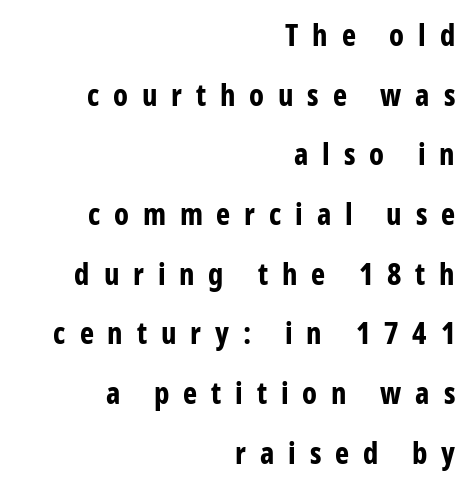
The image shows 30 px bold, condensed sans-serif type, upright; set right-aligned, loose line spacing (1.99x), unusually wide letter spacing (+0.46 em), not underlined; low stroke contrast and a medium x-height.
